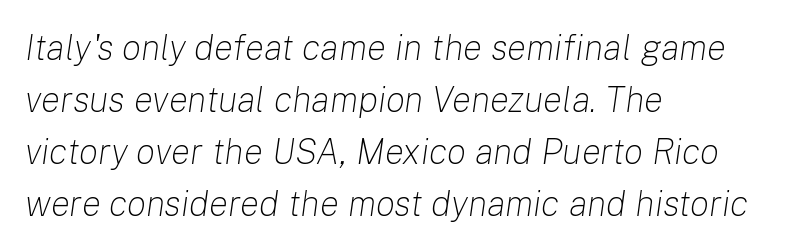
{"italic": "yes", "lean": "right", "slant_degrees": 8, "bold": "no", "weight": "light", "width": "normal", "stroke_contrast": "low", "x_height": "medium", "monospaced": "no", "underline": "no", "align": "left", "line_spacing": "normal", "line_spacing_ratio": 1.44, "letter_spacing": "normal", "letter_spacing_em": 0.0, "glyph_px": 36}
